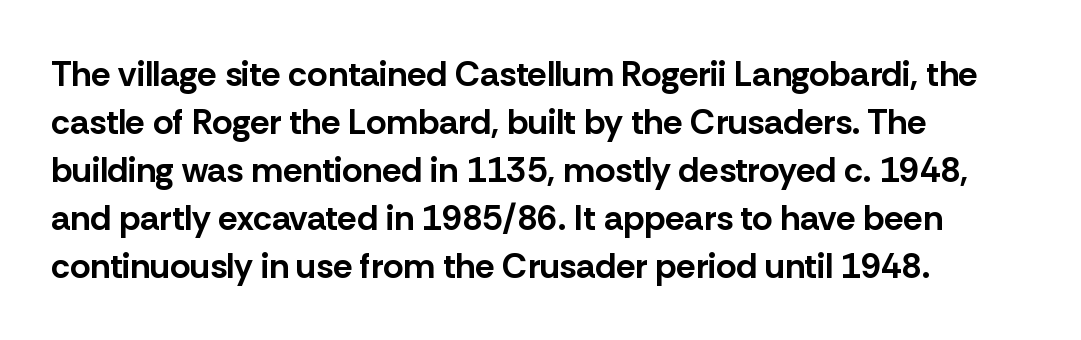
Q: Is the text bold? A: Yes.
Q: Is the text italic (slanted)? A: No, it is upright.
Q: Is the typeface a serif or a sans-serif typeface? A: Sans-serif.
Q: Is the text underlined? A: No.
Q: How is the paragraph aligned? A: Left-aligned.
Q: Is the spacing between letters normal or unusually wide? A: Normal.
Q: Is the spacing between lines tight, normal or loose? A: Normal.
Q: Width (condensed, normal, or wide)? A: Normal.
Q: Stroke contrast? A: Low.
Q: x-height? A: Medium.
Q: Monospaced? A: No.
